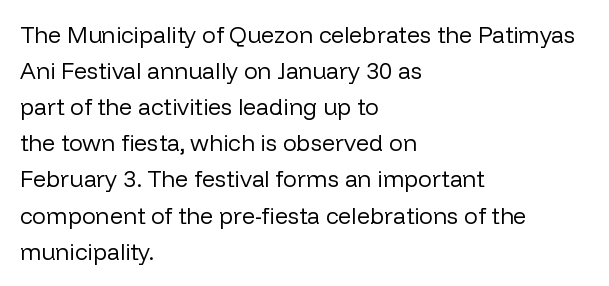
The image shows 23 px text type, upright; set left-aligned, normal line spacing (1.57x), normal letter spacing, not underlined.
